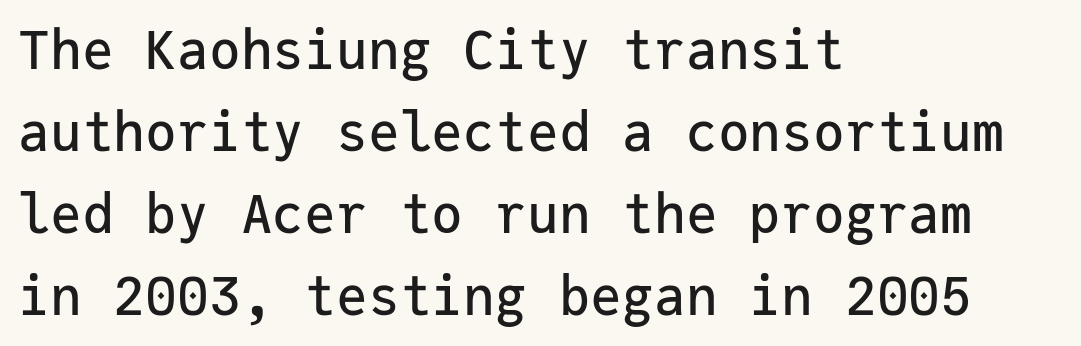
Q: Is the text italic (slanted)? A: No, it is upright.
Q: Is the typeface a serif or a sans-serif typeface? A: Sans-serif.
Q: Is the text underlined? A: No.
Q: How is the paragraph aligned? A: Left-aligned.
Q: Is the spacing between letters normal or unusually wide? A: Normal.
Q: Is the spacing between lines tight, normal or loose? A: Normal.
Q: Width (condensed, normal, or wide)? A: Normal.
Q: Stroke contrast? A: Low.
Q: x-height? A: Medium.
Q: Monospaced? A: Yes.
